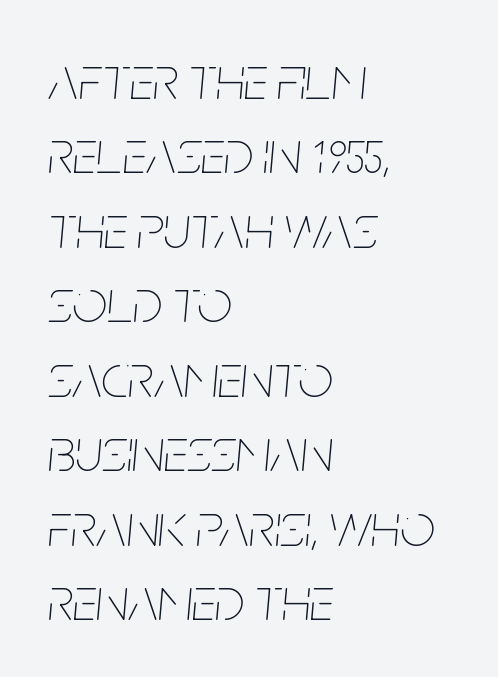
Q: Is the text bold? A: No.
Q: Is the text italic (slanted)? A: Yes, it leans right by about 5 degrees.
Q: Is the text underlined? A: No.
Q: How is the paragraph aligned? A: Left-aligned.
Q: Is the spacing between letters normal or unusually wide? A: Normal.
Q: Width (condensed, normal, or wide)? A: Condensed.
Q: Stroke contrast? A: Low.
Q: x-height? A: Large.
Q: Monospaced? A: No.
